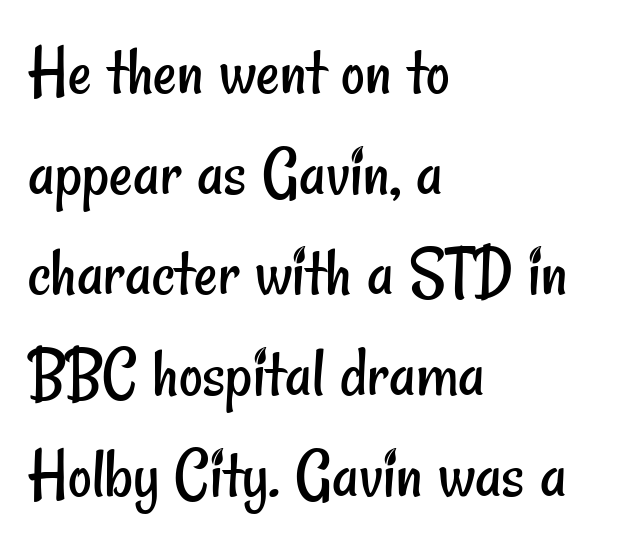
Q: Is the text bold? A: No.
Q: Is the typeface a serif or a sans-serif typeface? A: Sans-serif.
Q: Is the text underlined? A: No.
Q: How is the paragraph aligned? A: Left-aligned.
Q: Is the spacing between letters normal or unusually wide? A: Normal.
Q: Is the spacing between lines tight, normal or loose? A: Normal.
Q: Width (condensed, normal, or wide)? A: Condensed.
Q: Stroke contrast? A: Low.
Q: x-height? A: Small.
Q: Monospaced? A: No.
